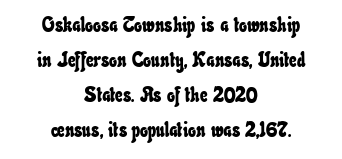
{"underline": "no", "align": "center", "line_spacing": "normal", "line_spacing_ratio": 1.66, "letter_spacing": "normal", "letter_spacing_em": 0.0, "glyph_px": 21}
